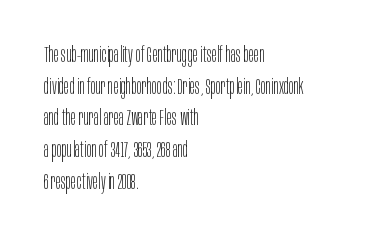
Ordinary non-slanted type is in use. Whoever set this chose a conventional vertical rhythm. Nothing unusual about the tracking: characters are spaced as the font intends. Every row of glyphs begins at an identical x-position on the left.
